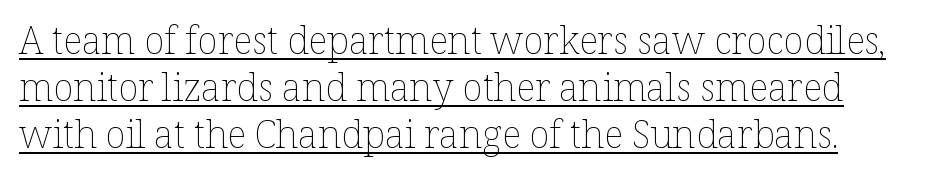
The letters stand straight up with perfectly vertical stems. Standard letterfit; no display-style spreading of the glyphs. The letterforms sit at book weight or below. You could not count columns in this text — the font is proportionally spaced.
